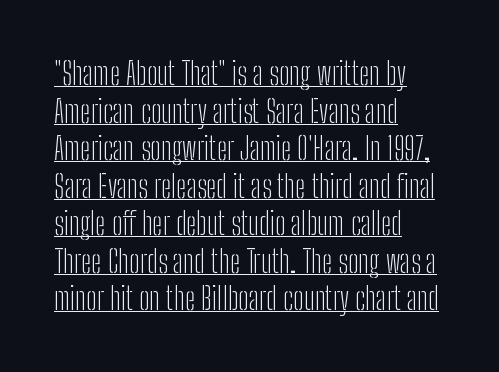
The image shows 31 px light, condensed sans-serif type, upright; set left-aligned, line spacing 1.21x, normal letter spacing, underlined; low stroke contrast and a medium x-height.
